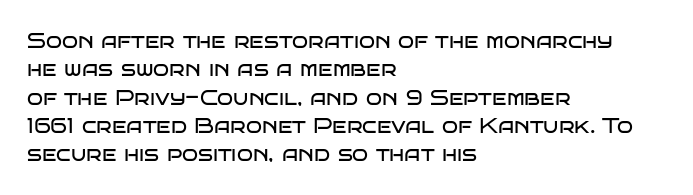
Q: Is the text bold? A: No.
Q: Is the text italic (slanted)? A: No, it is upright.
Q: Is the text underlined? A: No.
Q: How is the paragraph aligned? A: Left-aligned.
Q: Is the spacing between letters normal or unusually wide? A: Normal.
Q: Is the spacing between lines tight, normal or loose? A: Normal.
